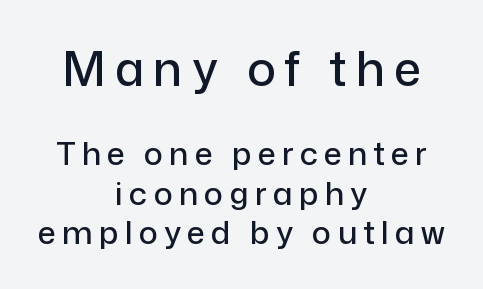
Q: Is the text italic (slanted)? A: No, it is upright.
Q: Is the typeface a serif or a sans-serif typeface? A: Sans-serif.
Q: Is the text underlined? A: No.
Q: How is the paragraph aligned? A: Centered.
Q: Which block of text is set in a larger size, the first (top) or the second (bottom)? A: The first (top) one.
Q: Width (condensed, normal, or wide)? A: Normal.
Q: Stroke contrast? A: Low.
Q: x-height? A: Medium.
Q: Monospaced? A: No.
